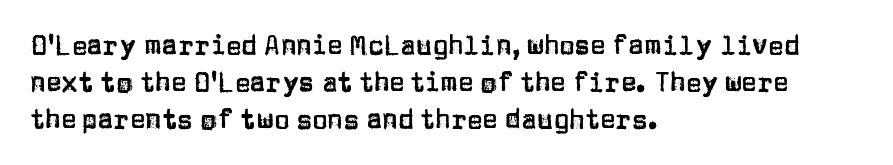
Q: Is the text italic (slanted)? A: No, it is upright.
Q: Is the text underlined? A: No.
Q: How is the paragraph aligned? A: Left-aligned.
Q: Is the spacing between letters normal or unusually wide? A: Normal.
Q: Is the spacing between lines tight, normal or loose? A: Normal.
